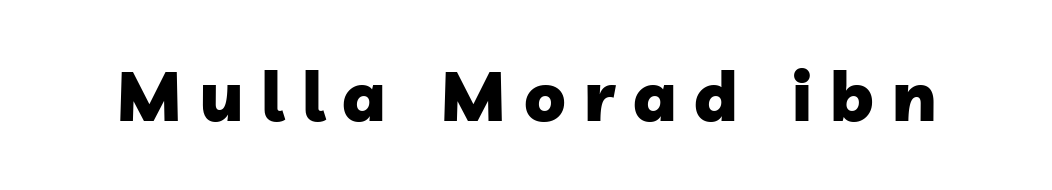
Examine the stroke ends and you'll find no serifs. Short note: letters widely spaced. Decoration check: the copy has no underline. How heavy is the stroke? Heavy — this is a bold.
